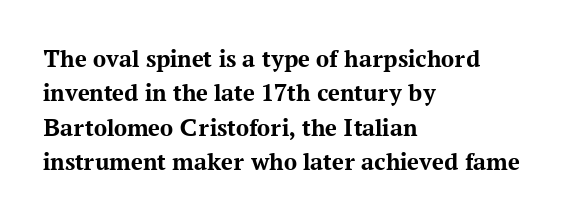
Words appear dense and cohesive because spacing is normal. Typeset ragged right — the left edge is the straight one. This sample keeps an unexceptional amount of space between lines. A clean baseline with only descenders dipping below it. Notice how thick the strokes are: this is what a full bold looks like. This is the regular roman posture of the typeface.
